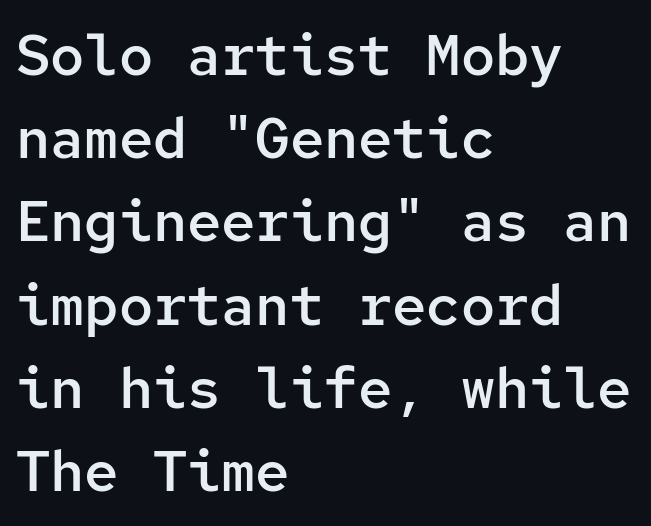
Q: Is the text bold? A: Semi-bold.
Q: Is the text italic (slanted)? A: No, it is upright.
Q: Is the typeface a serif or a sans-serif typeface? A: Sans-serif.
Q: Is the text underlined? A: No.
Q: How is the paragraph aligned? A: Left-aligned.
Q: Is the spacing between letters normal or unusually wide? A: Normal.
Q: Is the spacing between lines tight, normal or loose? A: Normal.
Q: Width (condensed, normal, or wide)? A: Normal.
Q: Stroke contrast? A: Low.
Q: x-height? A: Medium.
Q: Monospaced? A: Yes.
